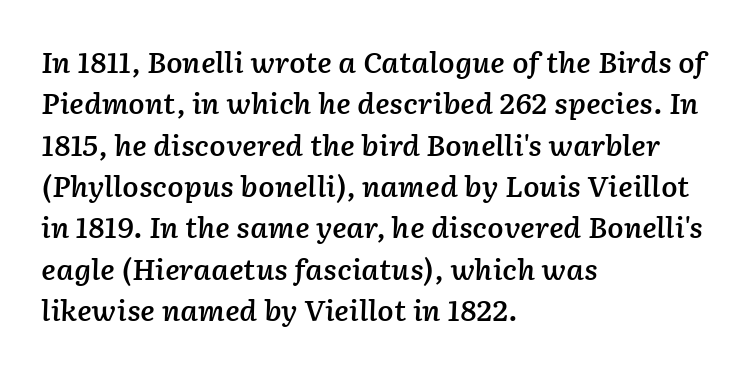
The image shows 27 px text type, italic (leaning right); set left-aligned, normal line spacing (1.53x), normal letter spacing, not underlined.
